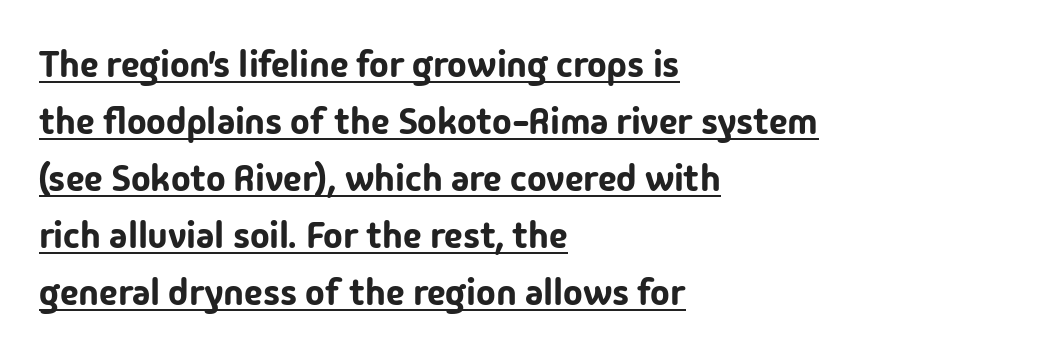
Q: Is the text italic (slanted)? A: No, it is upright.
Q: Is the typeface a serif or a sans-serif typeface? A: Sans-serif.
Q: Is the text underlined? A: Yes.
Q: How is the paragraph aligned? A: Left-aligned.
Q: Is the spacing between letters normal or unusually wide? A: Normal.
Q: Is the spacing between lines tight, normal or loose? A: Normal.
Q: Width (condensed, normal, or wide)? A: Normal.
Q: Stroke contrast? A: Low.
Q: x-height? A: Medium.
Q: Monospaced? A: No.
